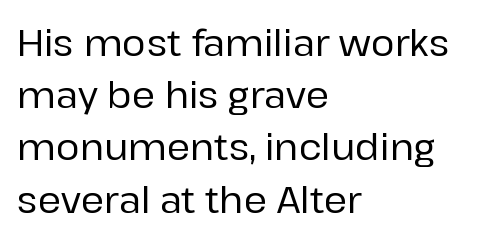
The image shows 36 px sans-serif type, upright; set left-aligned, normal line spacing (1.45x), normal letter spacing, not underlined; low stroke contrast and a medium x-height.
